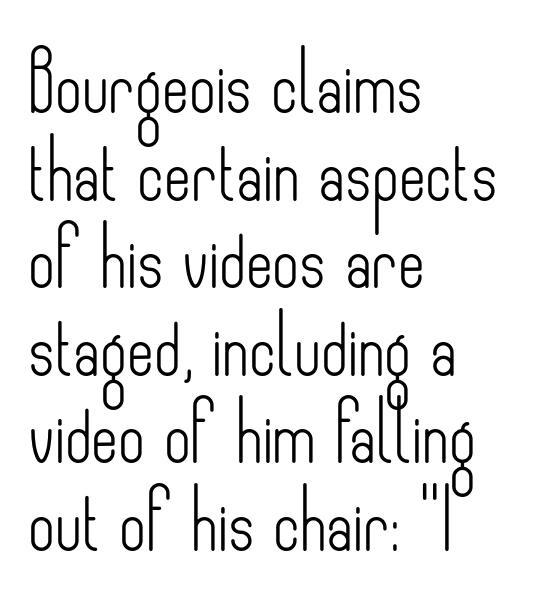
Q: Is the text bold? A: No.
Q: Is the text italic (slanted)? A: No, it is upright.
Q: Is the typeface a serif or a sans-serif typeface? A: Sans-serif.
Q: Is the text underlined? A: No.
Q: How is the paragraph aligned? A: Left-aligned.
Q: Is the spacing between letters normal or unusually wide? A: Normal.
Q: Is the spacing between lines tight, normal or loose? A: Normal.
Q: Width (condensed, normal, or wide)? A: Condensed.
Q: Stroke contrast? A: Low.
Q: x-height? A: Small.
Q: Monospaced? A: No.
